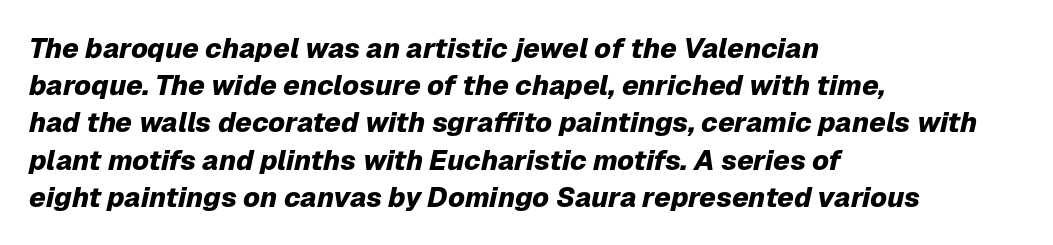
Character widths vary here, with narrow letters taking less room than wide ones. The rendering anchors every line to the left-hand side. When letters slant like this, we call the style italic. Observe the ordinary spacing: letters are neighbours, not strangers.
